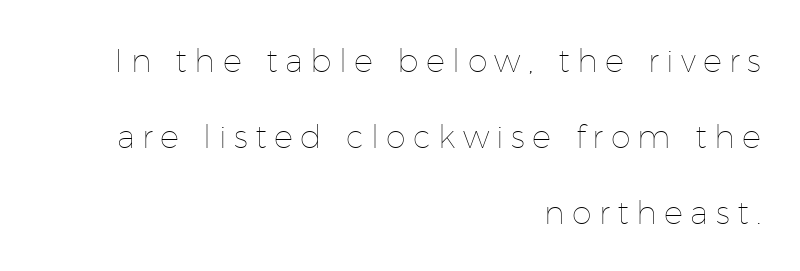
{"italic": "no", "bold": "no", "weight": "thin", "width": "normal", "stroke_contrast": "low", "x_height": "medium", "monospaced": "no", "underline": "no", "align": "right", "line_spacing": "loose", "line_spacing_ratio": 2.38, "letter_spacing": "wide", "letter_spacing_em": 0.23, "glyph_px": 32}
